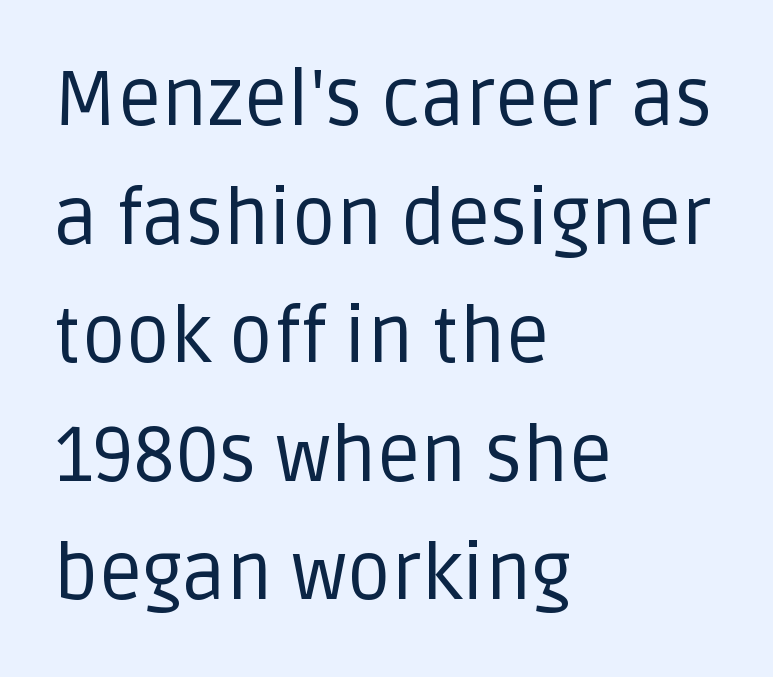
Q: Is the text bold? A: No.
Q: Is the text italic (slanted)? A: No, it is upright.
Q: Is the typeface a serif or a sans-serif typeface? A: Sans-serif.
Q: Is the text underlined? A: No.
Q: How is the paragraph aligned? A: Left-aligned.
Q: Is the spacing between letters normal or unusually wide? A: Normal.
Q: Is the spacing between lines tight, normal or loose? A: Normal.
Q: Width (condensed, normal, or wide)? A: Normal.
Q: Stroke contrast? A: Low.
Q: x-height? A: Large.
Q: Monospaced? A: No.
